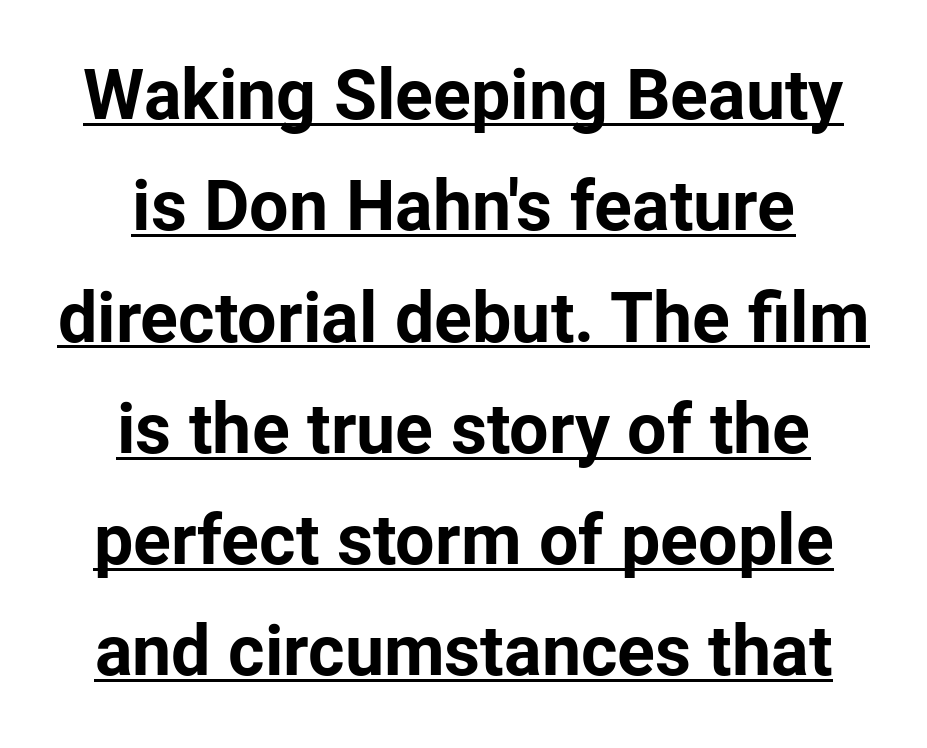
A normal amount of white space separates one row of letters from the next. Letterform terminals end flat and unadorned throughout the passage. Caption: multi-line text, centered on the measure. Underlining? Definitely there. Summary of weight: heavy, a full bold. The letters advance in unequal steps, a hallmark of proportional type.
